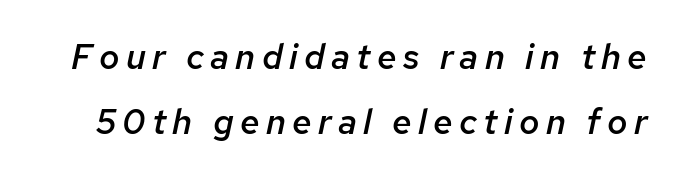
Q: Is the text bold? A: Semi-bold.
Q: Is the text italic (slanted)? A: Yes, it leans right by about 12 degrees.
Q: Is the text underlined? A: No.
Q: Width (condensed, normal, or wide)? A: Normal.
Q: Stroke contrast? A: Low.
Q: x-height? A: Medium.
Q: Monospaced? A: No.
